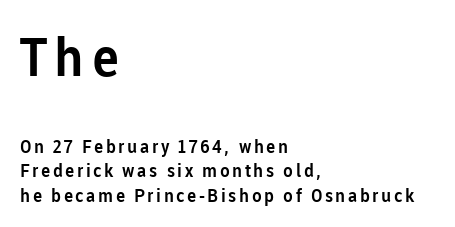
Q: Is the text italic (slanted)? A: No, it is upright.
Q: Is the typeface a serif or a sans-serif typeface? A: Sans-serif.
Q: Is the text underlined? A: No.
Q: How is the paragraph aligned? A: Left-aligned.
Q: Is the spacing between lines tight, normal or loose? A: Normal.
Q: Which block of text is set in a larger size, the first (top) or the second (bottom)? A: The first (top) one.
Q: Width (condensed, normal, or wide)? A: Normal.
Q: Stroke contrast? A: Low.
Q: x-height? A: Medium.
Q: Monospaced? A: No.
